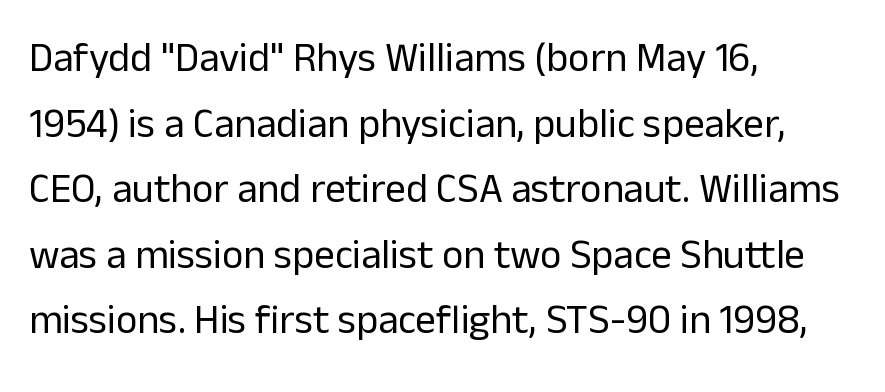
Q: Is the text bold? A: No.
Q: Is the text italic (slanted)? A: No, it is upright.
Q: Is the typeface a serif or a sans-serif typeface? A: Sans-serif.
Q: Is the text underlined? A: No.
Q: How is the paragraph aligned? A: Left-aligned.
Q: Is the spacing between letters normal or unusually wide? A: Normal.
Q: Is the spacing between lines tight, normal or loose? A: Normal.
Q: Width (condensed, normal, or wide)? A: Normal.
Q: Stroke contrast? A: Low.
Q: x-height? A: Medium.
Q: Monospaced? A: No.
